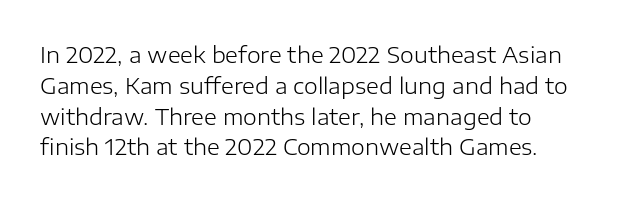
{"italic": "no", "bold": "no", "underline": "no", "align": "left", "line_spacing": "normal", "line_spacing_ratio": 1.4, "letter_spacing": "normal", "letter_spacing_em": 0.0, "glyph_px": 22}
